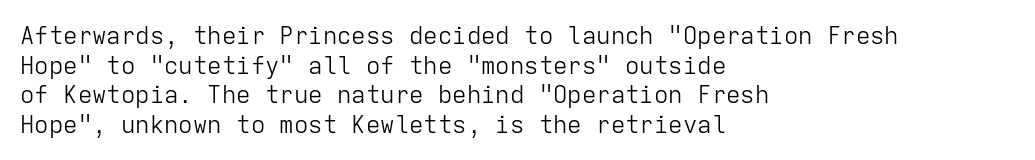
{"italic": "no", "bold": "no", "underline": "no", "align": "left", "line_spacing_ratio": 1.23, "letter_spacing": "normal", "letter_spacing_em": 0.0, "glyph_px": 24}
